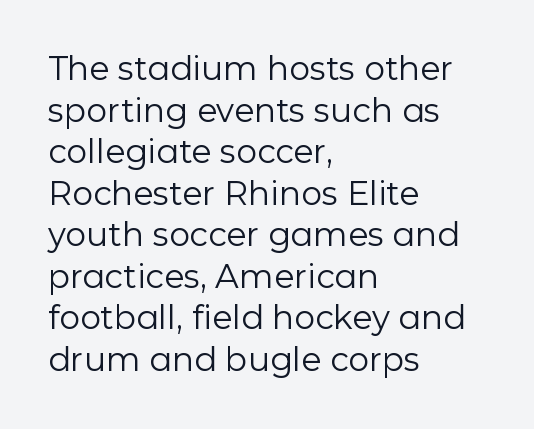
{"serif": "no", "italic": "no", "bold": "no", "weight": "regular", "width": "normal", "stroke_contrast": "low", "x_height": "medium", "monospaced": "no", "underline": "no", "align": "left", "line_spacing": "normal", "line_spacing_ratio": 1.26, "letter_spacing": "normal", "letter_spacing_em": 0.0, "glyph_px": 33}
